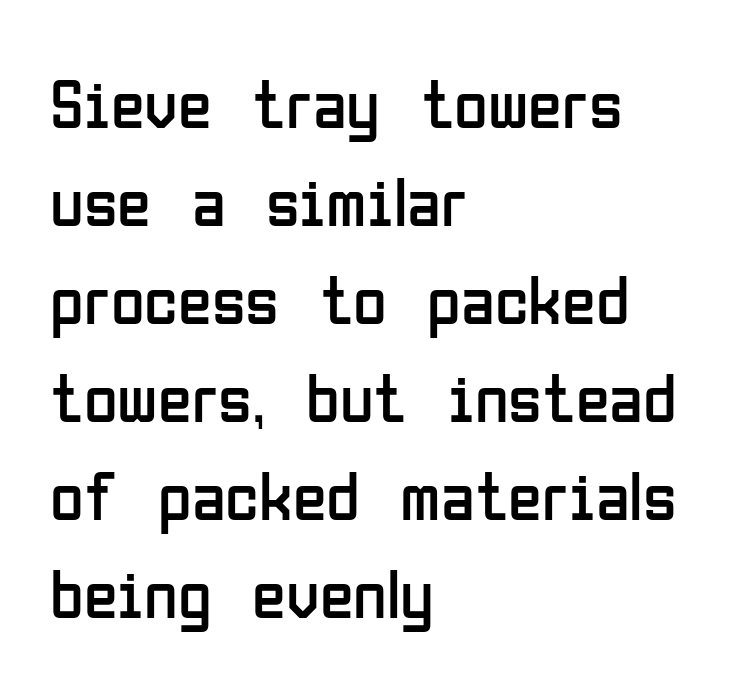
The image shows 69 px regular-weight, condensed sans-serif type, upright; set left-aligned, normal line spacing (1.42x), normal letter spacing, not underlined; low stroke contrast and a medium x-height.
